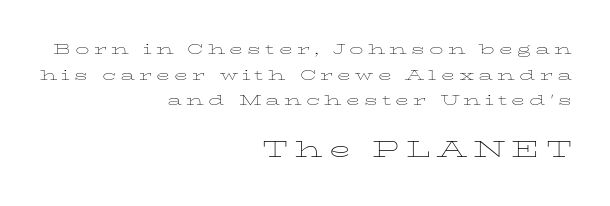
Q: Is the text bold? A: No.
Q: Is the text italic (slanted)? A: No, it is upright.
Q: Is the text underlined? A: No.
Q: How is the paragraph aligned? A: Right-aligned.
Q: Is the spacing between letters normal or unusually wide? A: Unusually wide.
Q: Which block of text is set in a larger size, the first (top) or the second (bottom)? A: The second (bottom) one.
